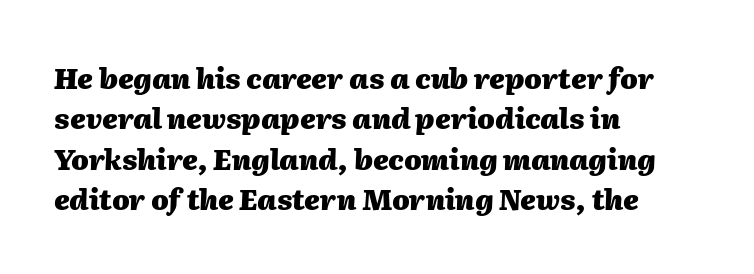
Q: Is the text bold? A: Yes.
Q: Is the text italic (slanted)? A: Yes, it leans right by about 2 degrees.
Q: Is the text underlined? A: No.
Q: How is the paragraph aligned? A: Left-aligned.
Q: Is the spacing between letters normal or unusually wide? A: Normal.
Q: Is the spacing between lines tight, normal or loose? A: Normal.
Q: Width (condensed, normal, or wide)? A: Normal.
Q: Stroke contrast? A: Medium.
Q: x-height? A: Medium.
Q: Monospaced? A: No.
